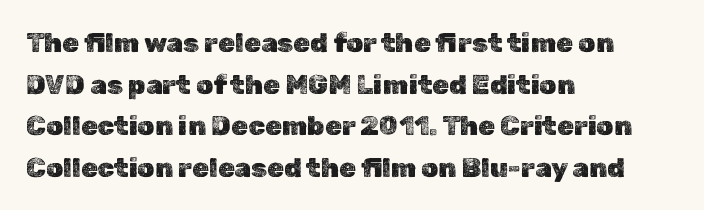
Q: Is the text italic (slanted)? A: No, it is upright.
Q: Is the text underlined? A: No.
Q: How is the paragraph aligned? A: Left-aligned.
Q: Is the spacing between letters normal or unusually wide? A: Normal.
Q: Is the spacing between lines tight, normal or loose? A: Normal.
